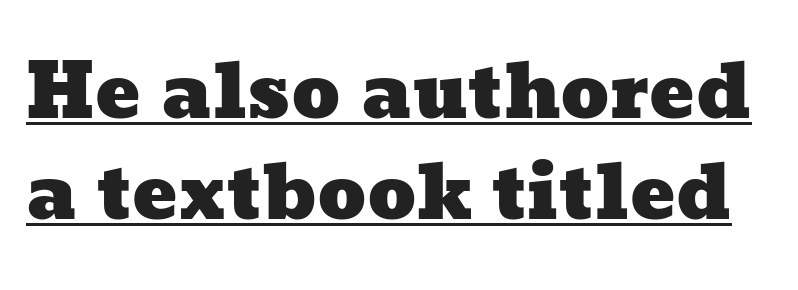
The rows are spaced the way most documents space them. The passage shown is underscored from start to finish. The rendering uses natural spacing where letterforms have individual widths. There is no visible air inserted between adjacent glyphs.
